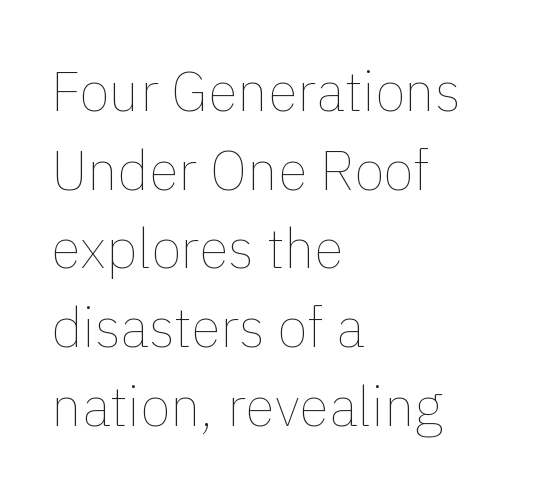
Nothing heavy about these letters — not bold at all. The type is set solid horizontally, with unmodified tracking. Posture: straight, roman, zero tilt. Think of a printed novel: that variable character pitch is what you see here. Unmarked baselines from the first word to the last.
